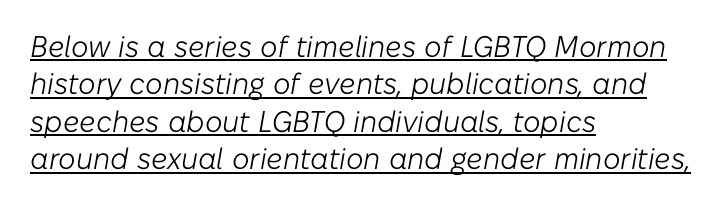
{"italic": "yes", "lean": "right", "slant_degrees": 10, "bold": "no", "weight": "light", "width": "normal", "stroke_contrast": "low", "x_height": "medium", "monospaced": "no", "underline": "yes", "align": "left", "line_spacing": "normal", "line_spacing_ratio": 1.25, "letter_spacing": "normal", "letter_spacing_em": 0.0, "glyph_px": 30}
